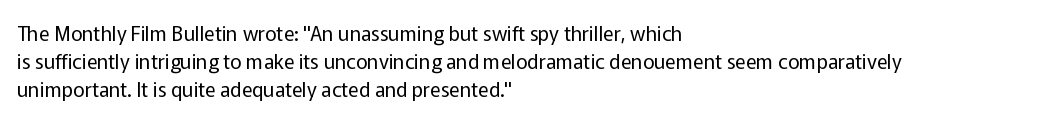
Q: Is the text bold? A: No.
Q: Is the text italic (slanted)? A: No, it is upright.
Q: Is the text underlined? A: No.
Q: How is the paragraph aligned? A: Left-aligned.
Q: Is the spacing between letters normal or unusually wide? A: Normal.
Q: Is the spacing between lines tight, normal or loose? A: Normal.
